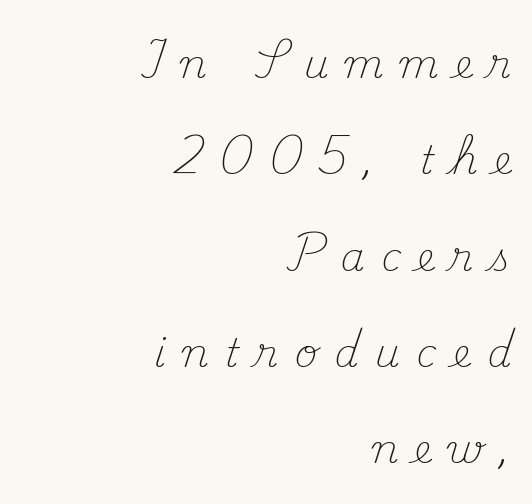
The image shows 39 px light serif type; set right-aligned, loose line spacing (2.47x), unusually wide letter spacing (+0.42 em), not underlined; medium stroke contrast and a small x-height.
